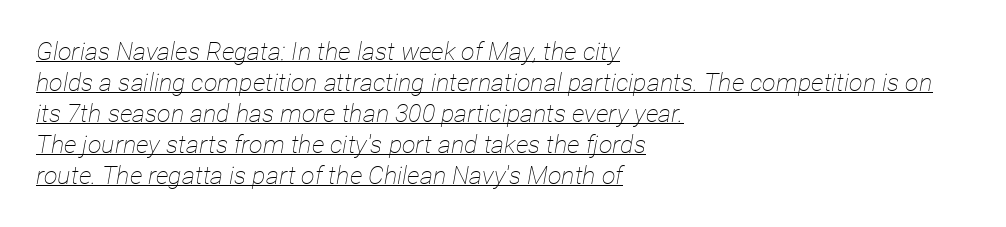
Q: Is the text bold? A: No.
Q: Is the text italic (slanted)? A: Yes, it leans right by about 12 degrees.
Q: Is the text underlined? A: Yes.
Q: How is the paragraph aligned? A: Left-aligned.
Q: Is the spacing between letters normal or unusually wide? A: Normal.
